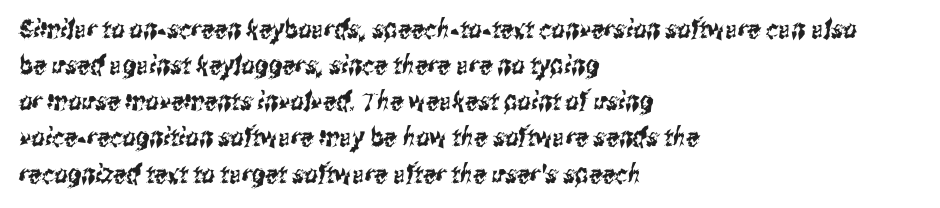
The image shows 26 px text type; set left-aligned, normal line spacing (1.39x), normal letter spacing, not underlined.
